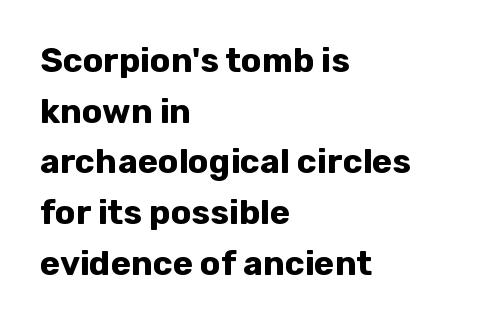
{"serif": "no", "italic": "no", "bold": "yes", "weight": "bold", "width": "normal", "stroke_contrast": "low", "x_height": "medium", "monospaced": "no", "underline": "no", "align": "left", "line_spacing": "normal", "line_spacing_ratio": 1.49, "letter_spacing": "normal", "letter_spacing_em": 0.0, "glyph_px": 34}
